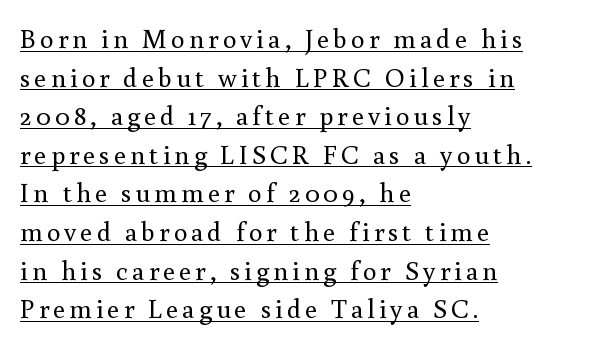
The sample's only ornament is a line tracing under the words. Regular leading. Stem width sits at or under what a default text font uses. A classic flush-left, rag-right setting is used for this passage. Every stem runs plumb, perpendicular to the baseline.
